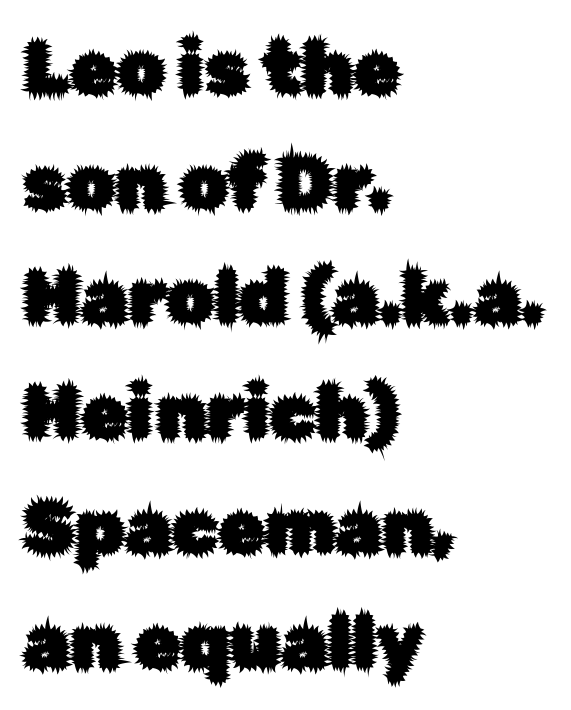
The image shows 75 px sans-serif type, upright; set left-aligned, normal line spacing (1.53x), normal letter spacing, not underlined; low stroke contrast and a medium x-height.
